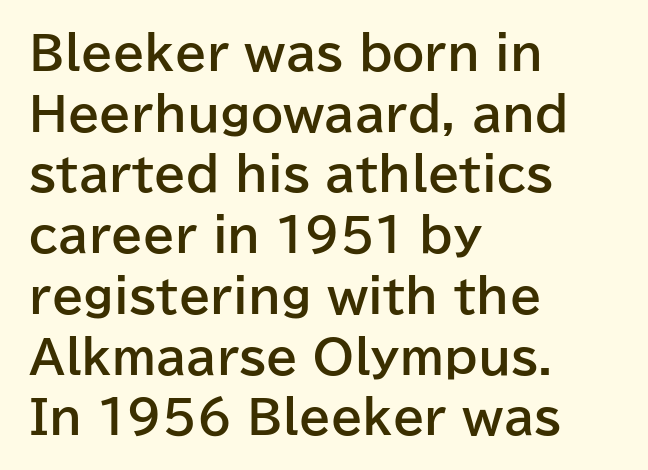
A bare baseline throughout the passage. No italicization has been applied; the sample stays upright. Classification — sans serif. Teacher's note: observe the even left margin — that is flush-left alignment. The designer left line spacing at the default.
